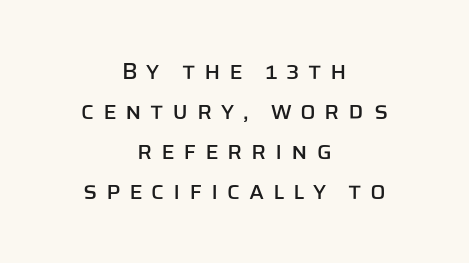
Q: Is the text italic (slanted)? A: No, it is upright.
Q: Is the text underlined? A: No.
Q: How is the paragraph aligned? A: Centered.
Q: Is the spacing between letters normal or unusually wide? A: Unusually wide.
